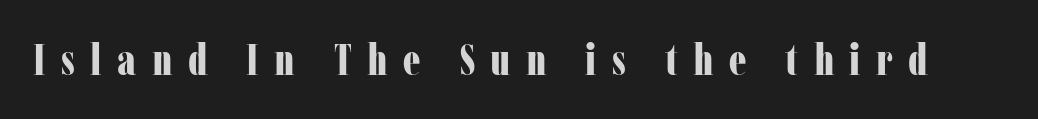
Heavy-handed strokes throughout: this text is bold. The rendering shows small feet on the letterforms — a serif design. Words appear elongated and porous because spacing is wide. A typesetter would call this proportional, since set widths differ per character. Vertical strokes here are truly vertical. Decoration check: the copy has no underline.
